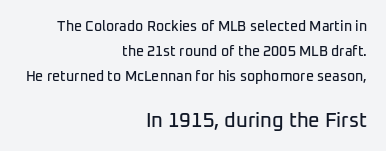
Tall strokes in this sample are plumb rather than angled. A flush-right, rag-left setting is used for this passage. There is no visible air inserted between adjacent glyphs. No word sits above an underline. Does the bottom block carry the larger type? Yes, it does.
